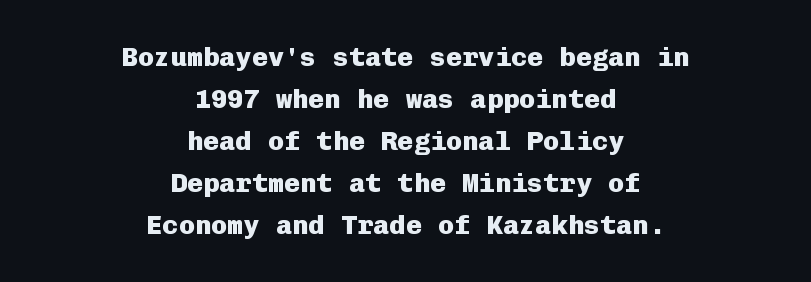
{"italic": "no", "bold": "yes", "underline": "no", "align": "center", "line_spacing": "normal", "line_spacing_ratio": 1.56, "letter_spacing": "normal", "letter_spacing_em": 0.0, "glyph_px": 27}
